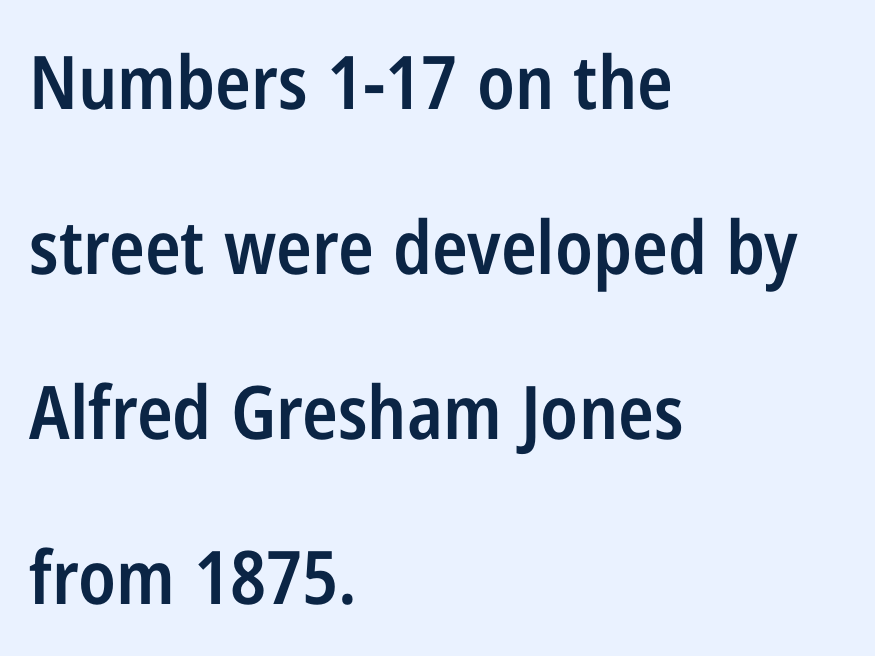
The image shows 74 px semibold, condensed sans-serif type, upright; set left-aligned, loose line spacing (2.23x), normal letter spacing, not underlined; low stroke contrast and a medium x-height.
